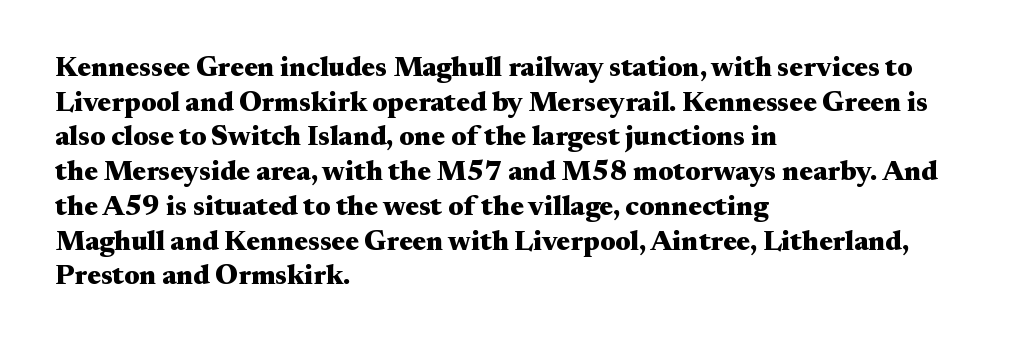
The image shows 28 px heavy, wide serif type, upright; set left-aligned, line spacing 1.24x, normal letter spacing, not underlined; medium stroke contrast and a small x-height.
